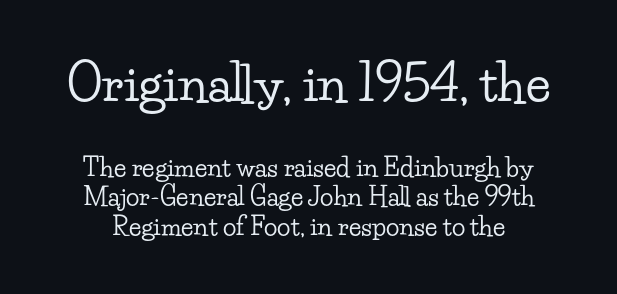
The type is set solid horizontally, with unmodified tracking. Upright lettering throughout. This sample has the flowing, uneven cadence of proportional lettering. Size hierarchy here favors the leading block over the trailing one.
